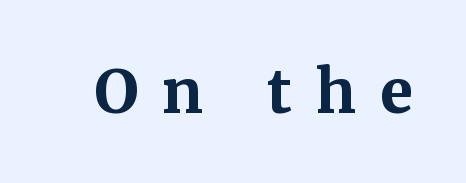
{"serif": "yes", "italic": "no", "bold": "yes", "weight": "bold", "width": "normal", "stroke_contrast": "medium", "x_height": "medium", "monospaced": "no", "underline": "no", "letter_spacing": "wide", "letter_spacing_em": 0.41, "glyph_px": 60}
